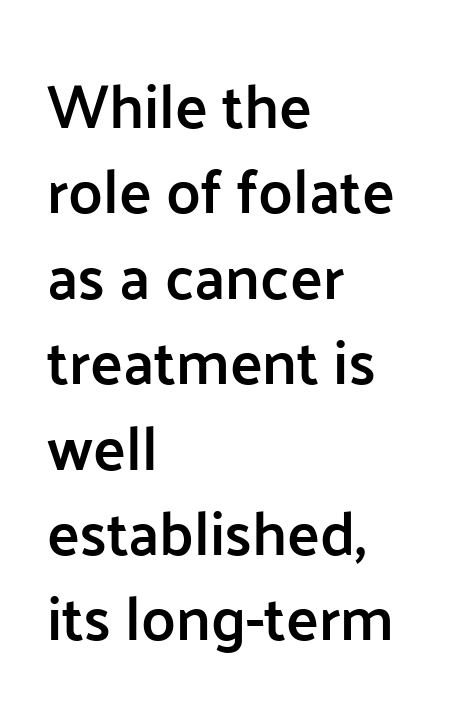
The image shows 61 px semibold sans-serif type, upright; set left-aligned, normal line spacing (1.4x), normal letter spacing, not underlined; low stroke contrast and a medium x-height.
